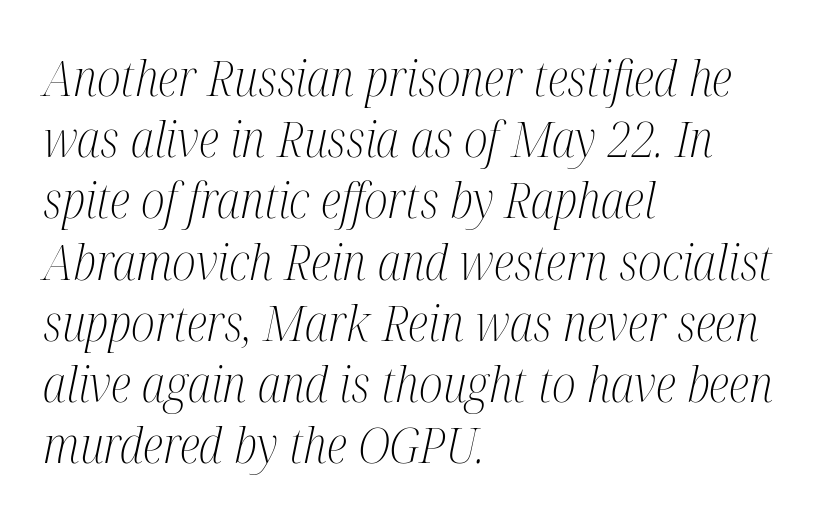
Type style note: has serifs. Tracking value appears to be zero — textbook default spacing. Does the copy run flush right? No — it runs flush left. The characters are drawn with everyday or finer stroke widths. The zone under the glyphs is completely vacant.
